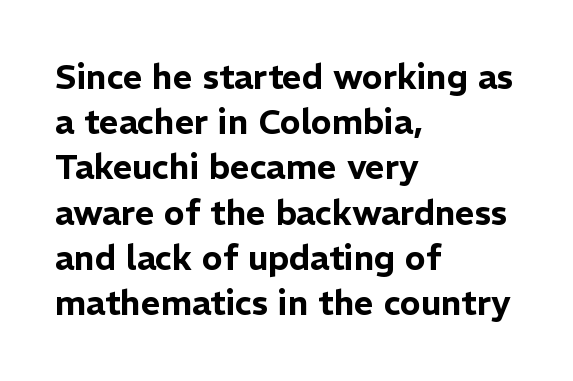
It's the straight-up-and-down kind of type. The letters advance in unequal steps, a hallmark of proportional type. In terms of letterspacing, this is plain default setting. A bare baseline throughout the passage.
